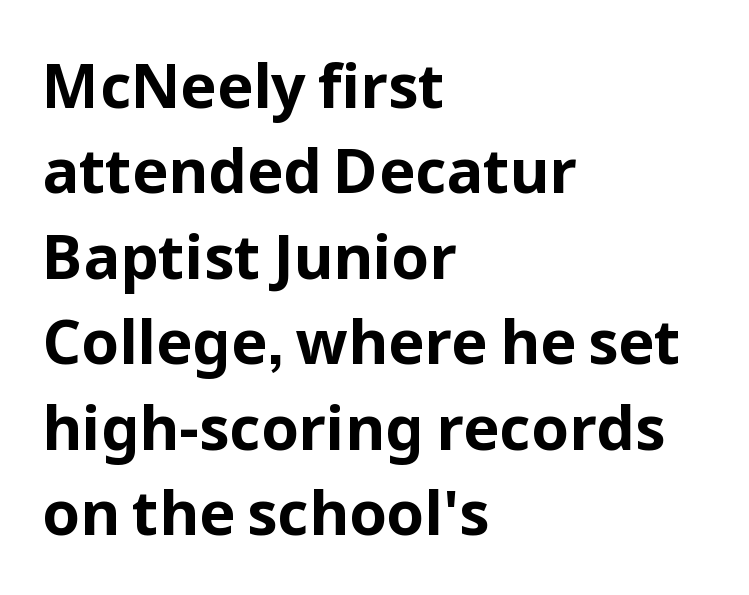
The image shows 61 px bold sans-serif type, upright; set left-aligned, normal line spacing (1.4x), normal letter spacing, not underlined; low stroke contrast and a medium x-height.
